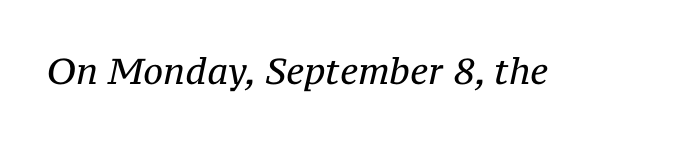
The image shows 36 px regular-weight serif type, italic (leaning right); set normal letter spacing, not underlined; medium stroke contrast and a medium x-height.
